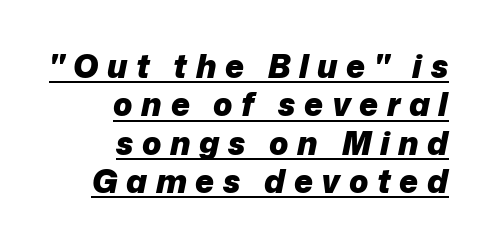
{"italic": "yes", "lean": "right", "slant_degrees": 12, "bold": "yes", "weight": "heavy", "width": "normal", "stroke_contrast": "low", "x_height": "medium", "monospaced": "no", "underline": "yes", "align": "right", "line_spacing_ratio": 1.2, "letter_spacing": "wide", "letter_spacing_em": 0.27, "glyph_px": 32}
